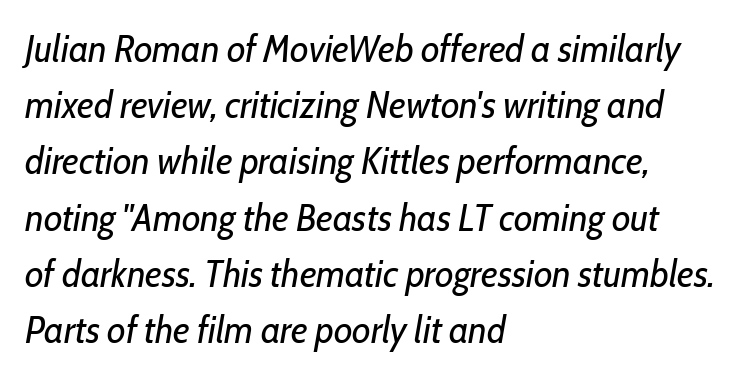
The image shows 38 px regular-weight, condensed type, italic (leaning right); set left-aligned, normal line spacing (1.48x), normal letter spacing, not underlined; low stroke contrast and a medium x-height.
